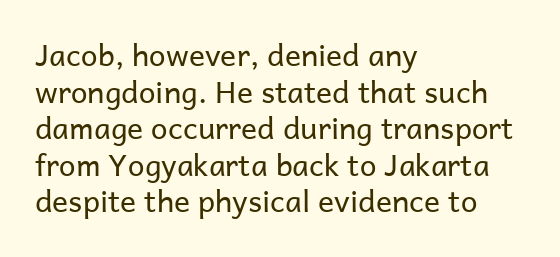
{"serif": "no", "italic": "no", "bold": "no", "weight": "regular", "width": "normal", "stroke_contrast": "low", "x_height": "medium", "monospaced": "no", "underline": "no", "align": "left", "line_spacing_ratio": 1.22, "letter_spacing": "normal", "letter_spacing_em": 0.0, "glyph_px": 30}
